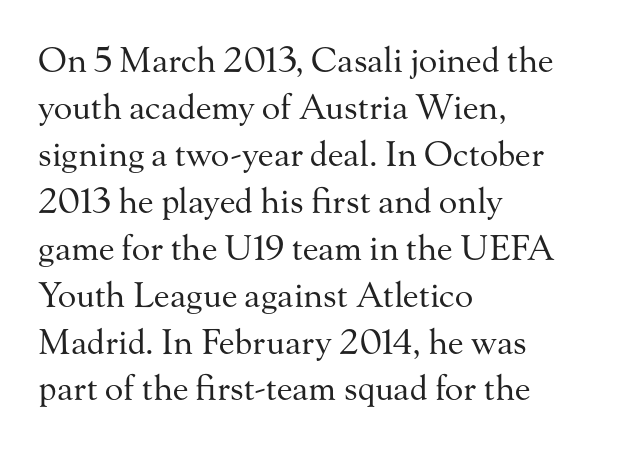
{"serif": "yes", "italic": "no", "bold": "no", "weight": "regular", "width": "normal", "stroke_contrast": "medium", "x_height": "small", "monospaced": "no", "underline": "no", "align": "left", "line_spacing": "normal", "line_spacing_ratio": 1.38, "letter_spacing": "normal", "letter_spacing_em": 0.0, "glyph_px": 34}
